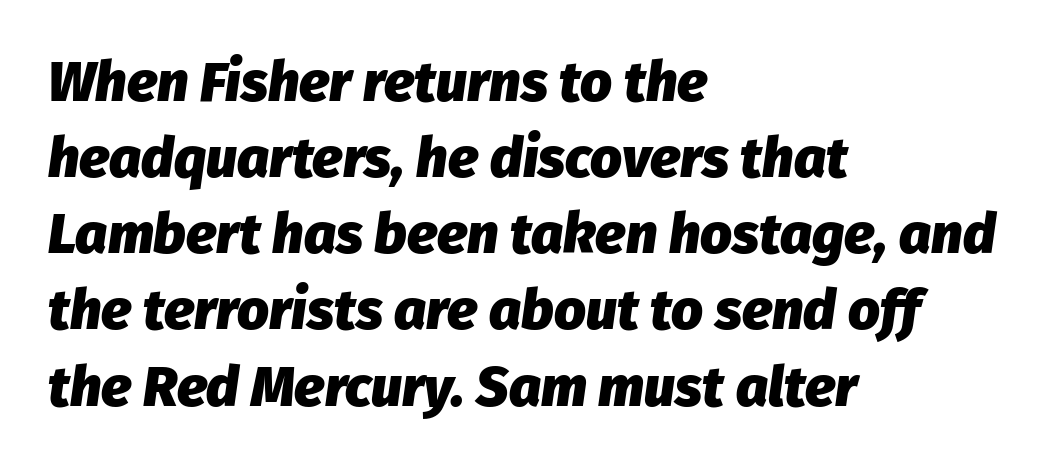
The image shows 56 px heavy type, italic (leaning right); set left-aligned, normal line spacing (1.36x), normal letter spacing, not underlined; low stroke contrast and a medium x-height.
